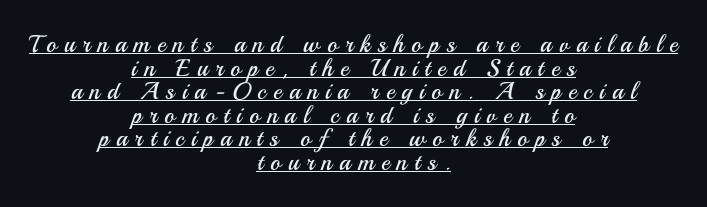
The image shows 24 px text type; set centered, tight line spacing (0.98x), unusually wide letter spacing (+0.3 em), underlined.
